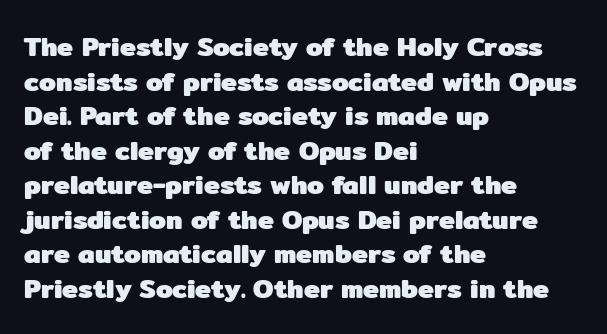
{"italic": "no", "bold": "yes", "underline": "no", "align": "left", "line_spacing": "normal", "line_spacing_ratio": 1.28, "letter_spacing": "normal", "letter_spacing_em": 0.0, "glyph_px": 27}
